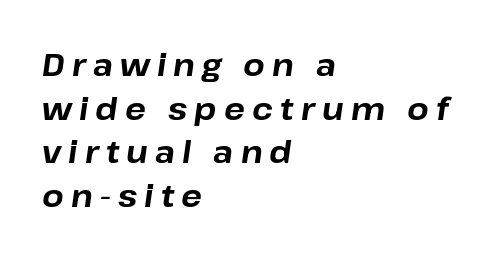
The image shows 31 px bold type, italic (leaning right); set left-aligned, normal line spacing (1.41x), unusually wide letter spacing (+0.23 em), not underlined; low stroke contrast and a medium x-height.
